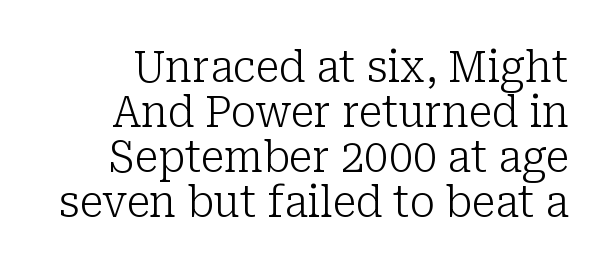
You could not count columns in this text — the font is proportionally spaced. The passage shown is not underscored anywhere. Short note: letters normally spaced. This sample uses an upright cut, with every glyph sitting square on the baseline.
